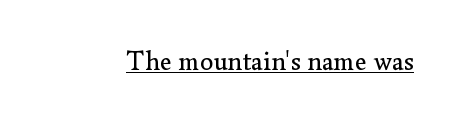
The image shows 27 px text type, upright; set normal letter spacing, underlined.
